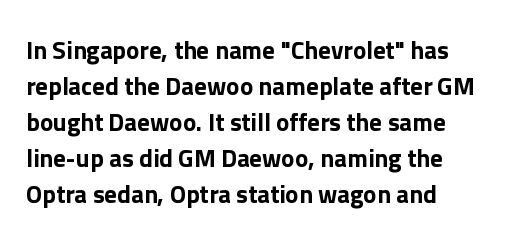
Q: Is the text italic (slanted)? A: No, it is upright.
Q: Is the text underlined? A: No.
Q: How is the paragraph aligned? A: Left-aligned.
Q: Is the spacing between letters normal or unusually wide? A: Normal.
Q: Is the spacing between lines tight, normal or loose? A: Normal.
